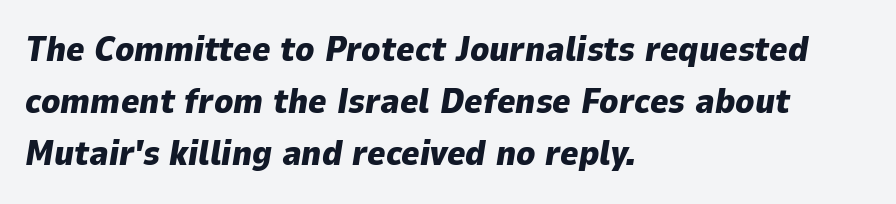
{"italic": "yes", "lean": "right", "slant_degrees": 9, "bold": "yes", "weight": "heavy", "width": "normal", "stroke_contrast": "low", "x_height": "medium", "monospaced": "no", "underline": "no", "align": "left", "line_spacing": "normal", "line_spacing_ratio": 1.49, "letter_spacing": "normal", "letter_spacing_em": 0.0, "glyph_px": 35}
